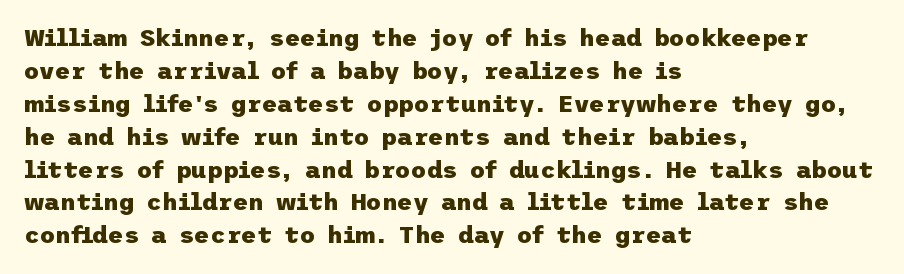
The image shows 24 px bold type, upright; set left-aligned, normal line spacing (1.37x), normal letter spacing, not underlined.
